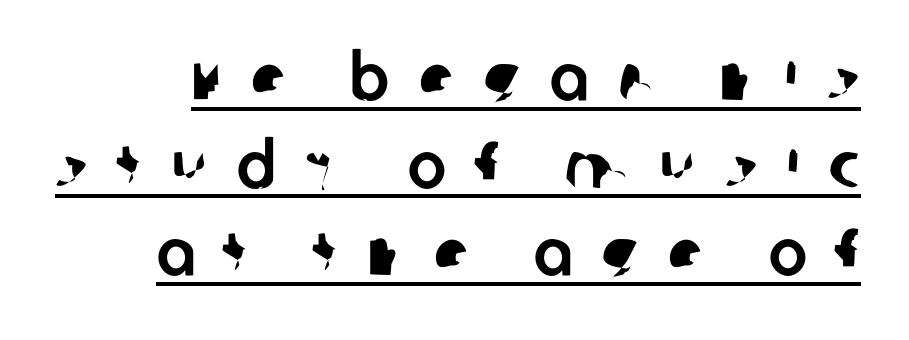
The image shows 65 px sans-serif type; set normal line spacing (1.35x), unusually wide letter spacing (+0.45 em), underlined; low stroke contrast and a large x-height.
